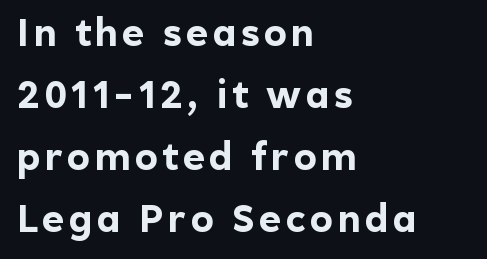
In terms of posture, this sample is upright. Each line starts at the same left margin while the right side varies. You could not count columns in this text — the font is proportionally spaced. Clear beneath every line of the passage. The space between consecutive lines is moderate. In terms of letterform style, serifs are entirely absent.
